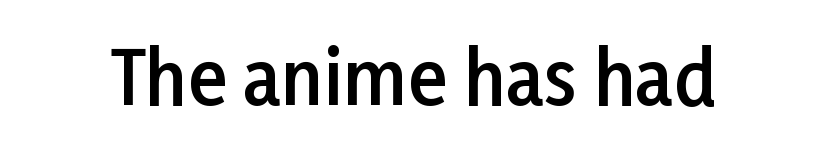
The image shows 73 px semibold sans-serif type, upright; set normal letter spacing, not underlined; low stroke contrast and a medium x-height.
